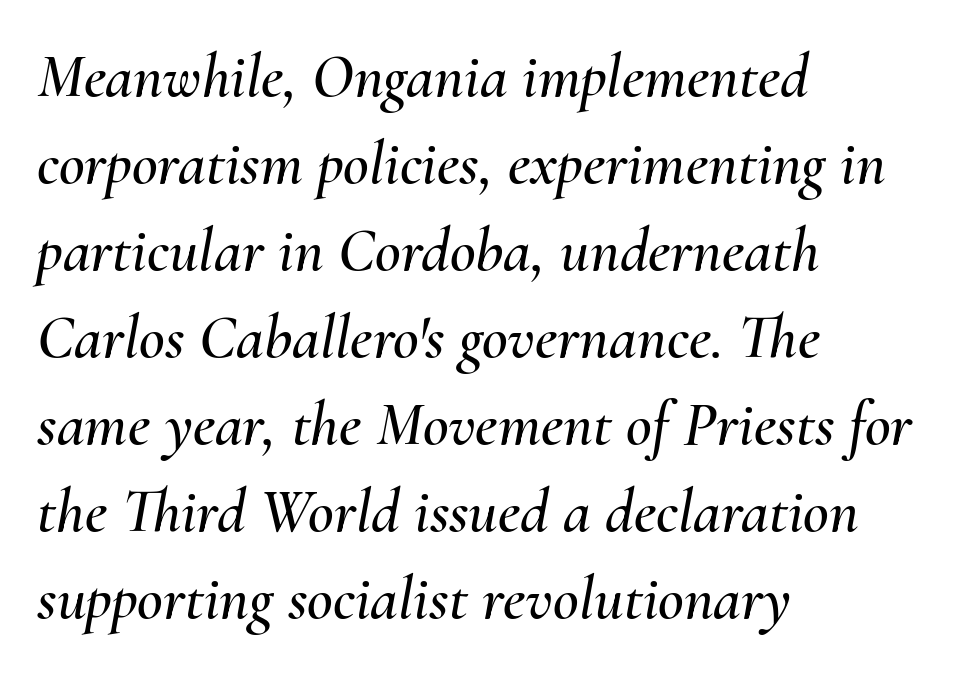
The image shows 63 px text type, italic (leaning right); set left-aligned, normal line spacing (1.38x), normal letter spacing, not underlined; medium stroke contrast and a small x-height.
